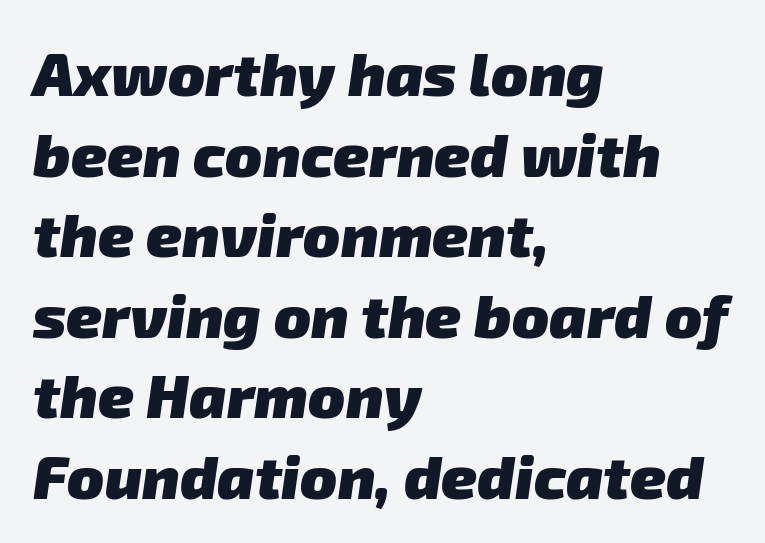
The image shows 61 px heavy sans-serif type; set left-aligned, normal line spacing (1.32x), normal letter spacing, not underlined; low stroke contrast and a medium x-height.
